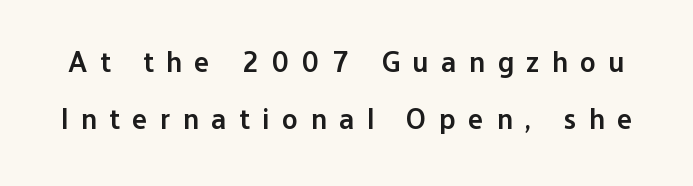
Q: Is the text bold? A: Semi-bold.
Q: Is the text italic (slanted)? A: No, it is upright.
Q: Is the typeface a serif or a sans-serif typeface? A: Sans-serif.
Q: Is the text underlined? A: No.
Q: Is the spacing between letters normal or unusually wide? A: Unusually wide.
Q: Is the spacing between lines tight, normal or loose? A: Loose.
Q: Width (condensed, normal, or wide)? A: Normal.
Q: Stroke contrast? A: Low.
Q: x-height? A: Medium.
Q: Monospaced? A: No.
